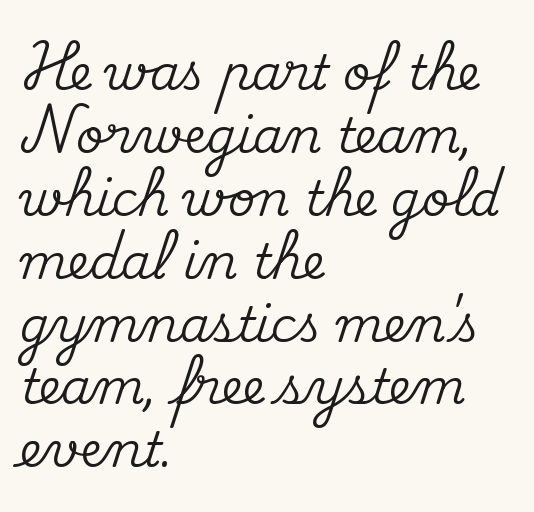
{"serif": "yes", "width": "normal", "stroke_contrast": "medium", "x_height": "small", "monospaced": "no", "underline": "no", "align": "left", "line_spacing": "normal", "line_spacing_ratio": 1.31, "letter_spacing": "normal", "letter_spacing_em": 0.0, "glyph_px": 48}
